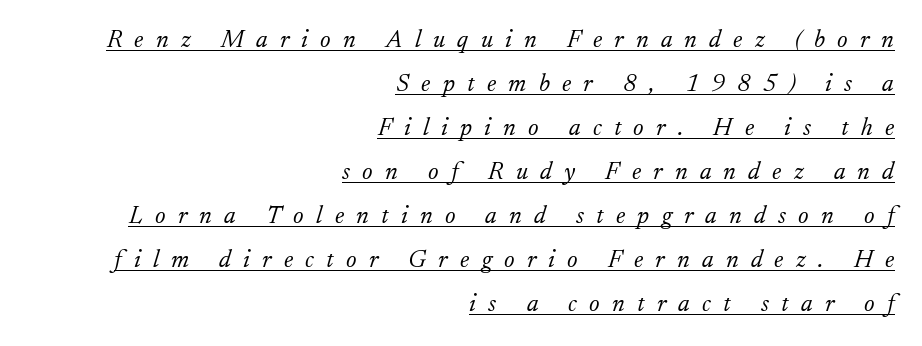
The image shows 25 px text type, italic (leaning right); set right-aligned, line spacing 1.76x, unusually wide letter spacing (+0.49 em), underlined.
